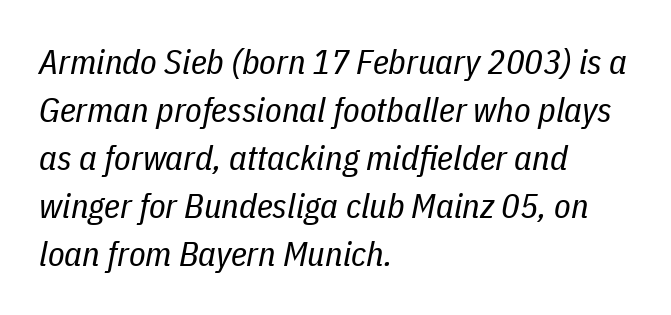
{"italic": "yes", "lean": "right", "slant_degrees": 11, "bold": "no", "weight": "regular", "width": "condensed", "stroke_contrast": "low", "x_height": "medium", "monospaced": "no", "underline": "no", "align": "left", "line_spacing": "normal", "line_spacing_ratio": 1.41, "letter_spacing": "normal", "letter_spacing_em": 0.0, "glyph_px": 34}
